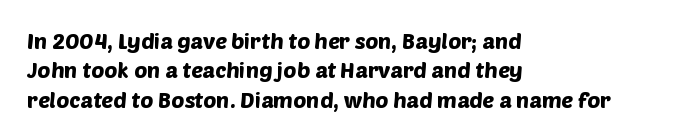
The image shows 22 px text type; set left-aligned, normal line spacing (1.34x), normal letter spacing, not underlined.
